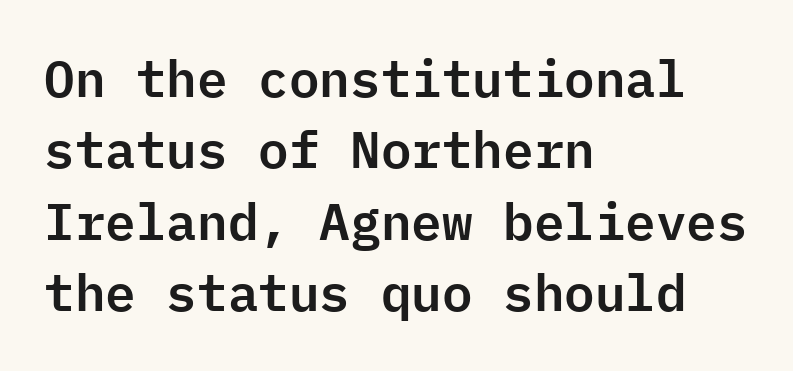
Q: Is the text italic (slanted)? A: No, it is upright.
Q: Is the typeface a serif or a sans-serif typeface? A: Sans-serif.
Q: Is the text underlined? A: No.
Q: How is the paragraph aligned? A: Left-aligned.
Q: Is the spacing between letters normal or unusually wide? A: Normal.
Q: Is the spacing between lines tight, normal or loose? A: Normal.
Q: Width (condensed, normal, or wide)? A: Normal.
Q: Stroke contrast? A: Low.
Q: x-height? A: Medium.
Q: Monospaced? A: Yes.
